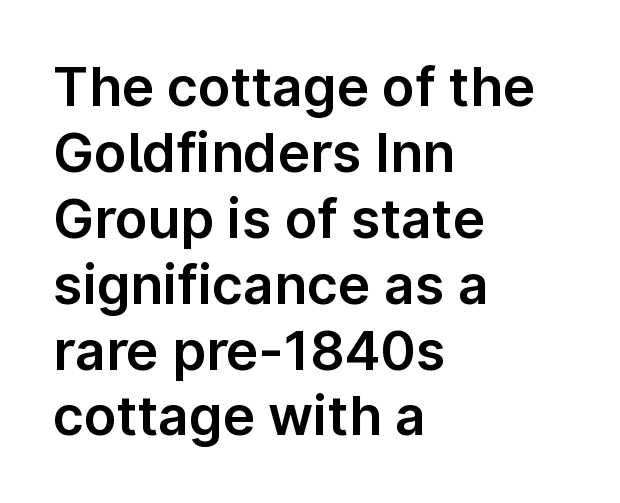
In terms of letterform style, serifs are entirely absent. The paragraph shown leans on its left margin. Honestly, the letter spacing is just normal — you wouldn't notice it. The rendering uses natural spacing where letterforms have individual widths. Clear beneath every line of the passage. Vertical strokes here are truly vertical.
